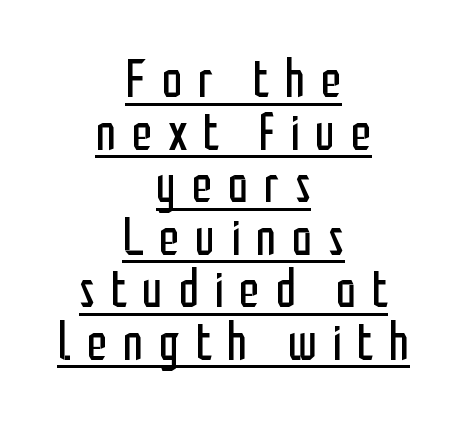
Q: Is the text bold? A: No.
Q: Is the text italic (slanted)? A: No, it is upright.
Q: Is the typeface a serif or a sans-serif typeface? A: Sans-serif.
Q: Is the text underlined? A: Yes.
Q: How is the paragraph aligned? A: Centered.
Q: Is the spacing between letters normal or unusually wide? A: Unusually wide.
Q: Is the spacing between lines tight, normal or loose? A: Tight.
Q: Width (condensed, normal, or wide)? A: Condensed.
Q: Stroke contrast? A: Low.
Q: x-height? A: Medium.
Q: Monospaced? A: No.
